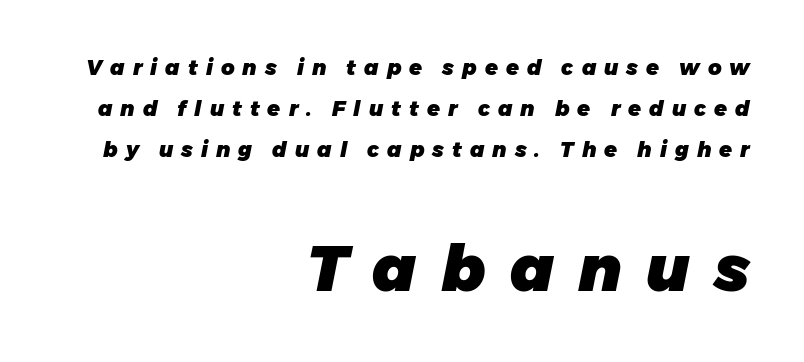
A dark, heavy texture on the line: the type is bold. Tracking value appears strongly positive — letters spread wide. Think of a printed novel: that variable character pitch is what you see here. Visually the block forms a straight wall on the right and a jagged coastline on the left. A great deal of white space separates one row of letters from the next.
